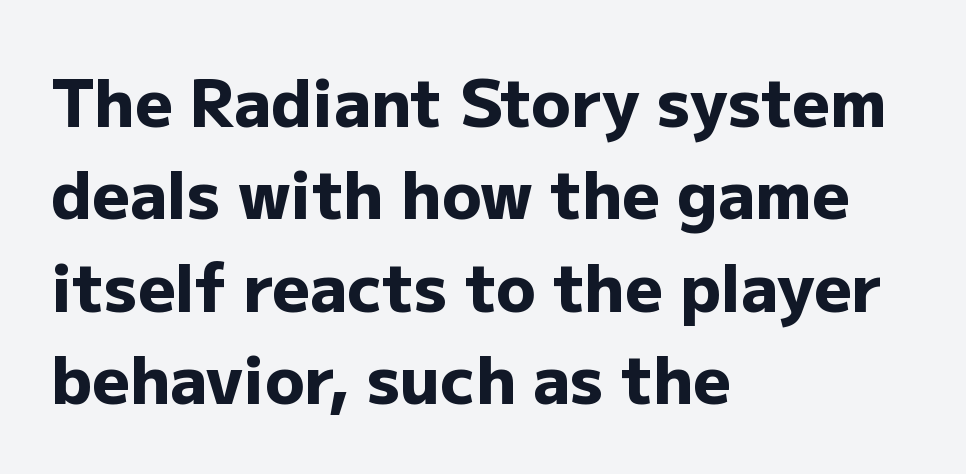
Summary of vertical rhythm: regular, with standard interline spacing. The designer went with a sans here, leaving each stem footless. Honestly, the letter spacing is just normal — you wouldn't notice it. Think of a printed novel: that variable character pitch is what you see here.
